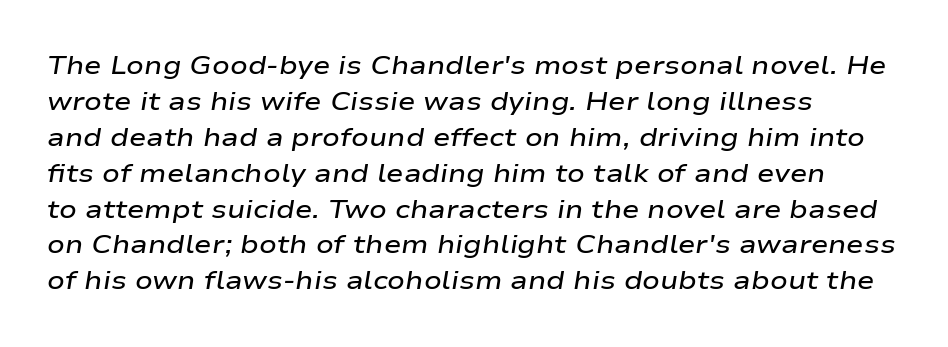
The whole block is typeset with a tilt. Does the leading feel generous? No, just average. Reading down the block, your eye returns to a fixed left position each line. Standard letterfit; no display-style spreading of the glyphs.
